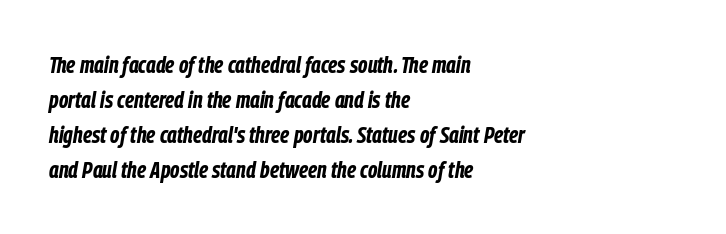
The image shows 24 px bold type, italic (leaning right); set left-aligned, normal line spacing (1.46x), normal letter spacing, not underlined.
